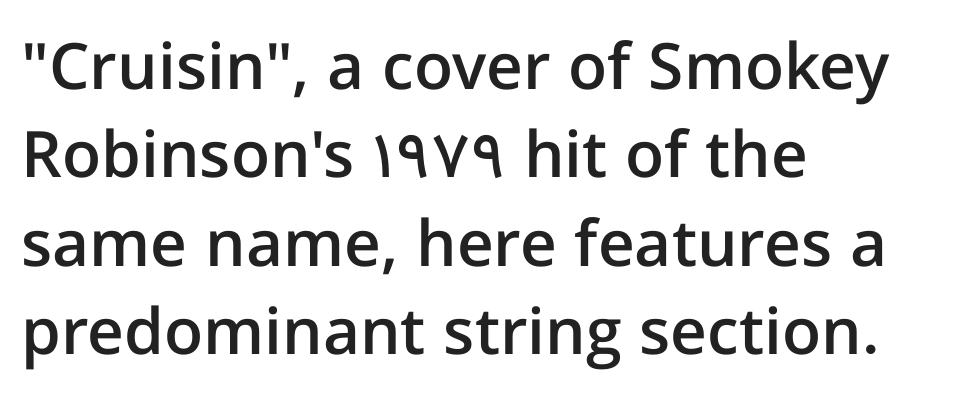
The image shows 64 px semibold sans-serif type, upright; set left-aligned, normal line spacing (1.38x), normal letter spacing, not underlined; low stroke contrast and a medium x-height.
